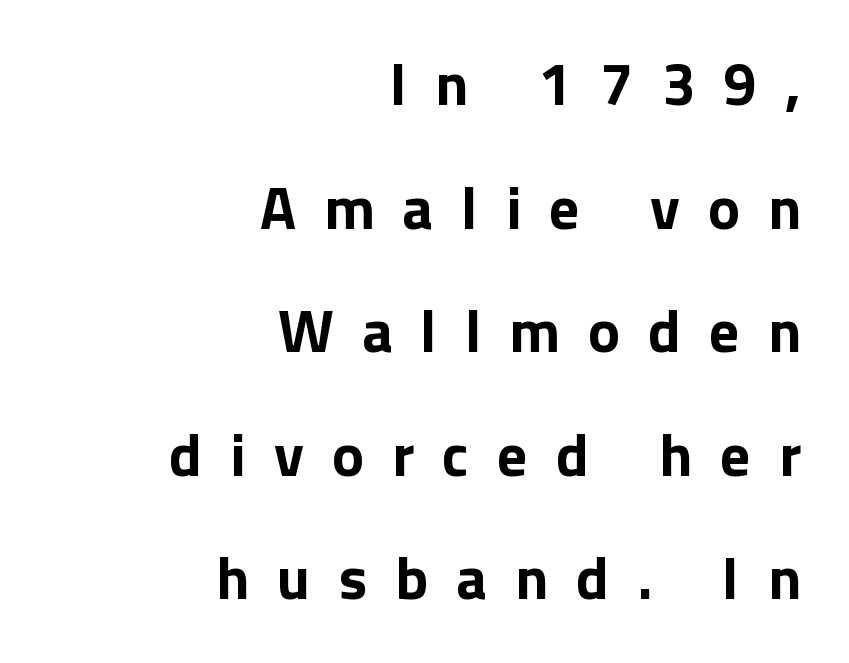
Words appear elongated and porous because spacing is wide. Weight check: bold — yes, fully. Nobody drew a line under any word here. No italicization has been applied; the sample stays upright.
